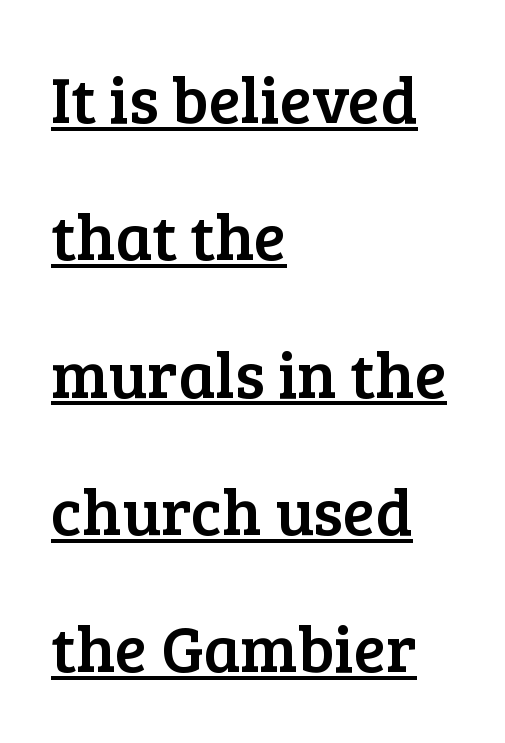
These lines keep a tight, regular rhythm from letter to letter. Successive baselines arrive slowly, with a big drop between each. The passage shown is typed in a proportional face where columns would drift. Left-aligned paragraph, ragged on the right. Check where the strokes stop: tiny serifs finish them off. Do the letters lean? They stand straight.
